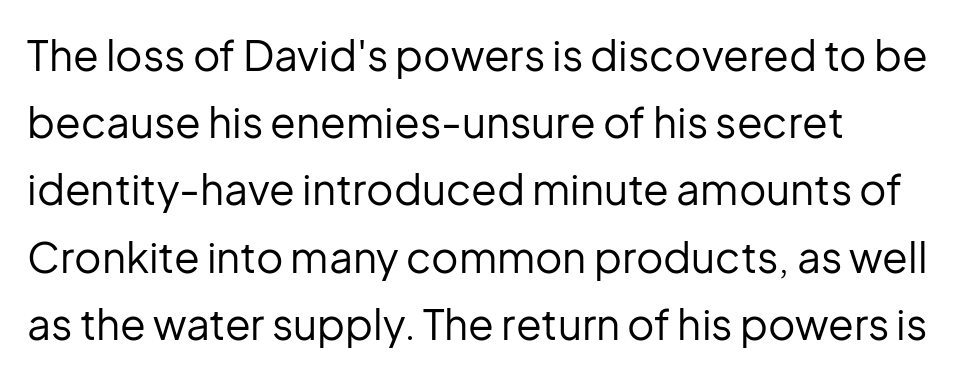
This is not heavy type; no bold has been used. Varying glyph widths throughout — classic text-font behaviour. The face used here is rendered with its standard letterfit. The gap between lines stays unmarked. Leading: standard. The letters carry no serifs — their stems end cleanly without finishing strokes.
